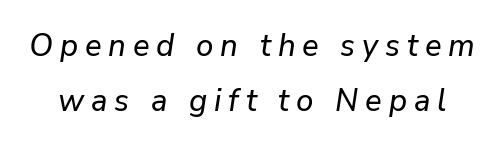
{"italic": "yes", "lean": "right", "slant_degrees": 9, "width": "normal", "stroke_contrast": "low", "x_height": "medium", "monospaced": "no", "underline": "no", "line_spacing_ratio": 1.79, "letter_spacing": "wide", "letter_spacing_em": 0.22, "glyph_px": 31}
